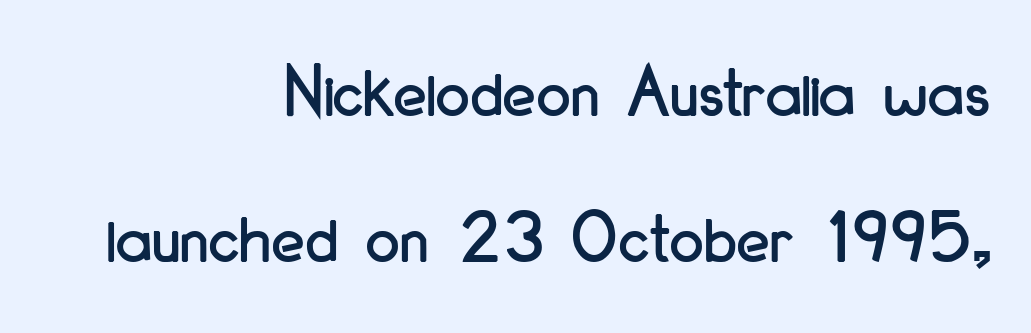
{"serif": "no", "italic": "no", "width": "condensed", "stroke_contrast": "low", "x_height": "small", "monospaced": "no", "underline": "no", "align": "right", "line_spacing": "loose", "line_spacing_ratio": 1.92, "letter_spacing": "normal", "letter_spacing_em": 0.0, "glyph_px": 76}
